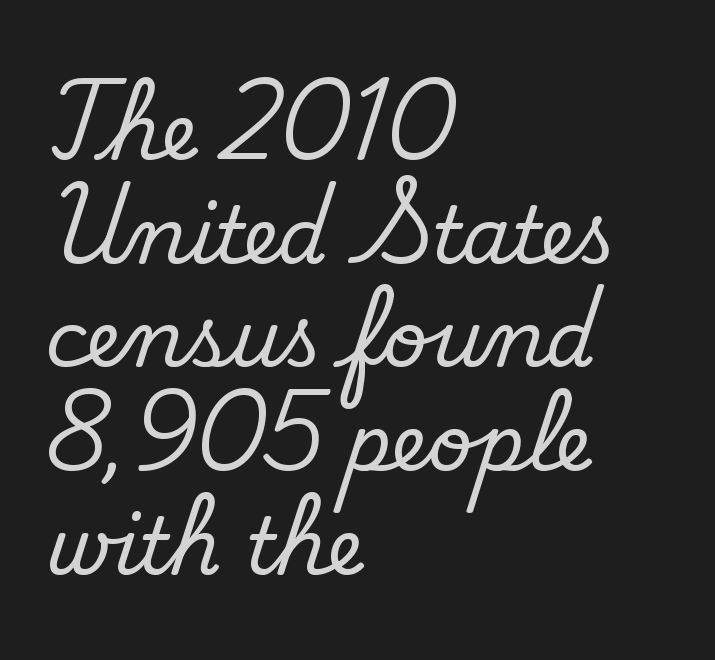
The image shows 78 px regular-weight sans-serif type; set left-aligned, normal line spacing (1.33x), normal letter spacing, not underlined; low stroke contrast and a small x-height.
